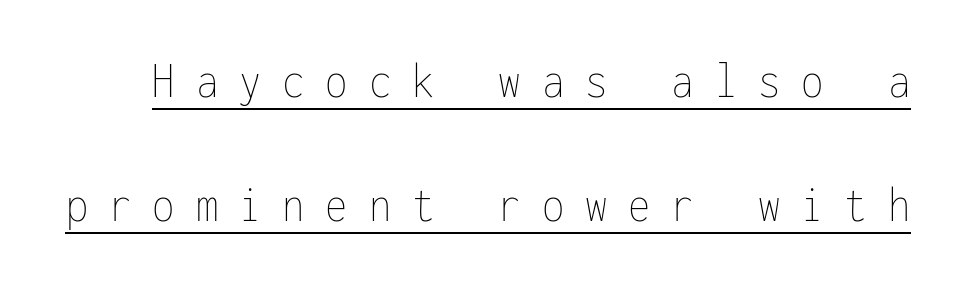
Q: Is the text bold? A: No.
Q: Is the text italic (slanted)? A: No, it is upright.
Q: Is the text underlined? A: Yes.
Q: Is the spacing between letters normal or unusually wide? A: Unusually wide.
Q: Is the spacing between lines tight, normal or loose? A: Loose.
Q: Width (condensed, normal, or wide)? A: Condensed.
Q: Stroke contrast? A: Low.
Q: x-height? A: Medium.
Q: Monospaced? A: Yes.
